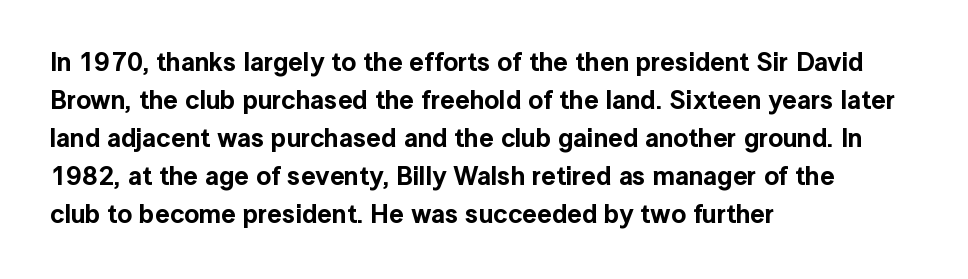
Vertical strokes here are truly vertical. Inter-character spacing is left at the font's built-in metrics. Beneath every word, the page is bare. The typesetter chose a ragged-right arrangement here. Quick note: interline space is typical.
